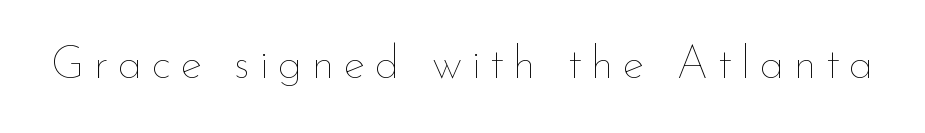
Q: Is the text bold? A: No.
Q: Is the text italic (slanted)? A: No, it is upright.
Q: Is the text underlined? A: No.
Q: Is the spacing between letters normal or unusually wide? A: Unusually wide.
Q: Width (condensed, normal, or wide)? A: Normal.
Q: Stroke contrast? A: Low.
Q: x-height? A: Small.
Q: Monospaced? A: No.
